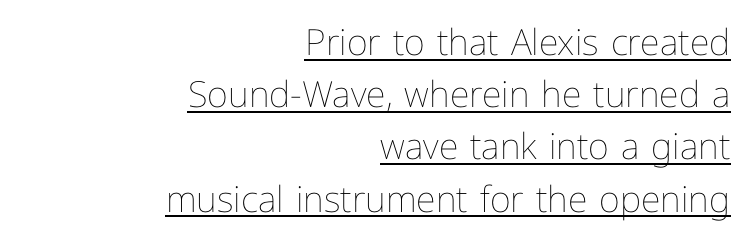
Q: Is the text bold? A: No.
Q: Is the text italic (slanted)? A: No, it is upright.
Q: Is the text underlined? A: Yes.
Q: How is the paragraph aligned? A: Right-aligned.
Q: Is the spacing between letters normal or unusually wide? A: Normal.
Q: Is the spacing between lines tight, normal or loose? A: Normal.
Q: Width (condensed, normal, or wide)? A: Normal.
Q: Stroke contrast? A: Low.
Q: x-height? A: Medium.
Q: Monospaced? A: No.
